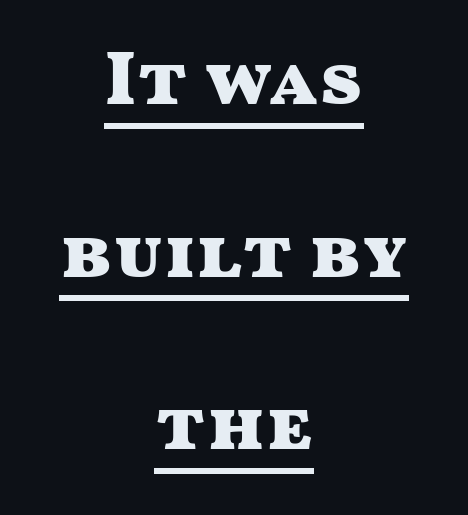
The image shows 76 px heavy, wide sans-serif type, upright; set centered, loose line spacing (2.27x), normal letter spacing, underlined; medium stroke contrast and a medium x-height.
